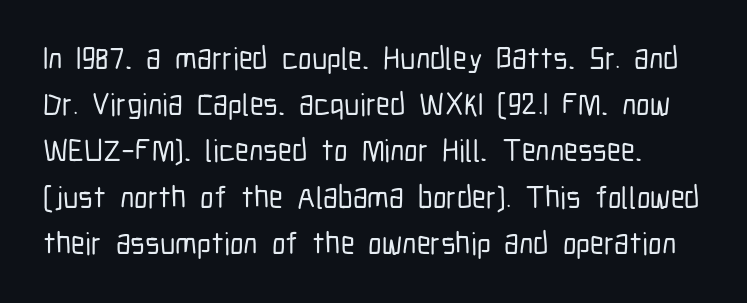
Q: Is the text italic (slanted)? A: No, it is upright.
Q: Is the typeface a serif or a sans-serif typeface? A: Sans-serif.
Q: Is the text underlined? A: No.
Q: Is the spacing between letters normal or unusually wide? A: Normal.
Q: Is the spacing between lines tight, normal or loose? A: Normal.
Q: Width (condensed, normal, or wide)? A: Condensed.
Q: Stroke contrast? A: Low.
Q: x-height? A: Medium.
Q: Monospaced? A: No.
